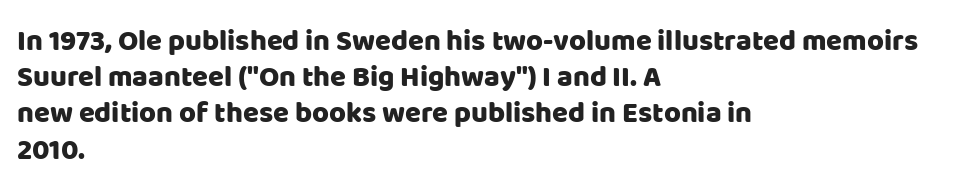
Q: Is the text italic (slanted)? A: No, it is upright.
Q: Is the typeface a serif or a sans-serif typeface? A: Sans-serif.
Q: Is the text underlined? A: No.
Q: How is the paragraph aligned? A: Left-aligned.
Q: Is the spacing between letters normal or unusually wide? A: Normal.
Q: Is the spacing between lines tight, normal or loose? A: Normal.
Q: Width (condensed, normal, or wide)? A: Normal.
Q: Stroke contrast? A: Low.
Q: x-height? A: Large.
Q: Monospaced? A: No.
